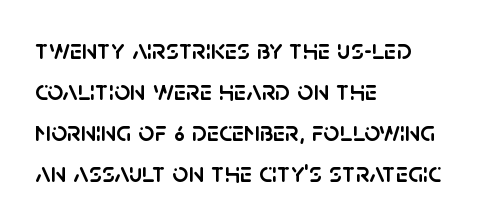
The face used here is proportionally spaced, like ordinary book or web type. This rendering leaves character spacing at its baseline value. The typesetter chose a ragged-right arrangement here. Words float on clear page, feet unadorned. This is the regular roman posture of the typeface.
